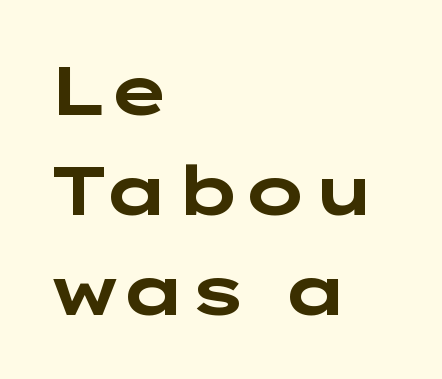
{"serif": "no", "italic": "no", "bold": "yes", "weight": "bold", "width": "wide", "stroke_contrast": "low", "x_height": "medium", "underline": "no", "align": "left", "line_spacing": "normal", "line_spacing_ratio": 1.47, "letter_spacing": "normal", "letter_spacing_em": 0.0, "glyph_px": 68}
